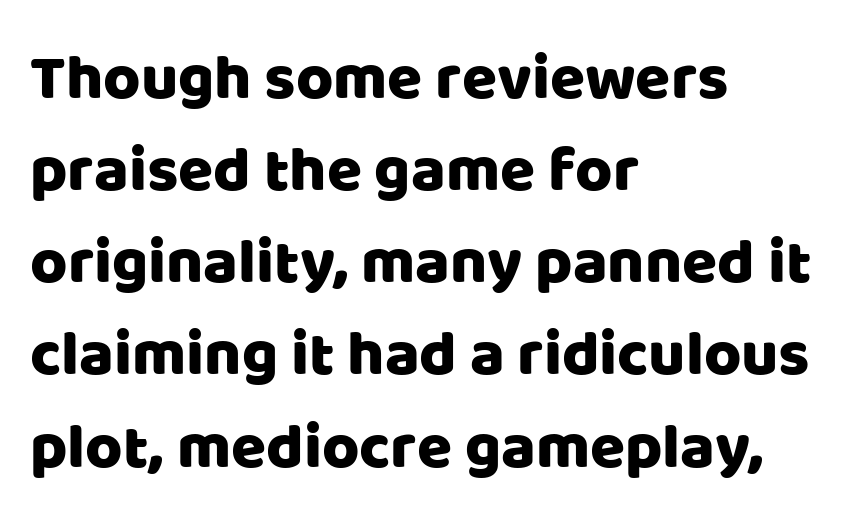
{"serif": "no", "italic": "no", "width": "normal", "stroke_contrast": "low", "x_height": "large", "monospaced": "no", "underline": "no", "align": "left", "line_spacing": "normal", "line_spacing_ratio": 1.44, "letter_spacing": "normal", "letter_spacing_em": 0.0, "glyph_px": 64}
